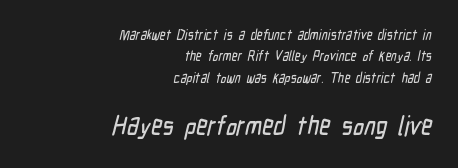
Look at the glyph heights: the lower group is clearly the bigger setting. Notice how the passage keeps a crisp vertical edge on the right only. Baseline-to-baseline distance is the conventional proportion of letter height. Rule under the text: the space is simply empty. The line texture is even and compact thanks to regular tracking.
